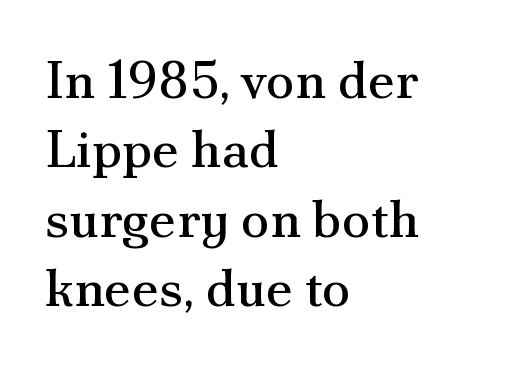
Q: Is the text bold? A: No.
Q: Is the text italic (slanted)? A: No, it is upright.
Q: Is the typeface a serif or a sans-serif typeface? A: Serif.
Q: Is the text underlined? A: No.
Q: How is the paragraph aligned? A: Left-aligned.
Q: Is the spacing between letters normal or unusually wide? A: Normal.
Q: Is the spacing between lines tight, normal or loose? A: Normal.
Q: Width (condensed, normal, or wide)? A: Normal.
Q: Stroke contrast? A: Medium.
Q: x-height? A: Small.
Q: Monospaced? A: No.
